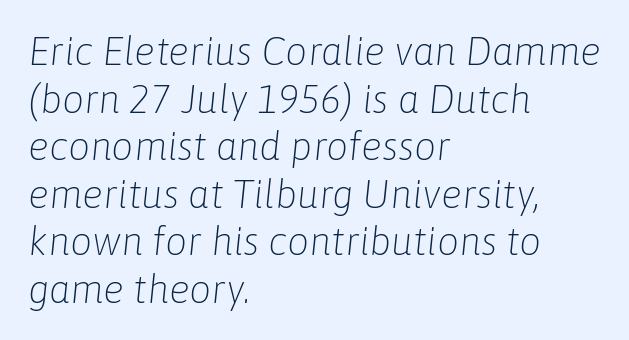
{"italic": "yes", "lean": "right", "slant_degrees": 6, "bold": "no", "weight": "light", "width": "normal", "stroke_contrast": "low", "x_height": "medium", "monospaced": "no", "underline": "no", "align": "left", "line_spacing_ratio": 1.22, "letter_spacing": "normal", "letter_spacing_em": 0.0, "glyph_px": 39}
